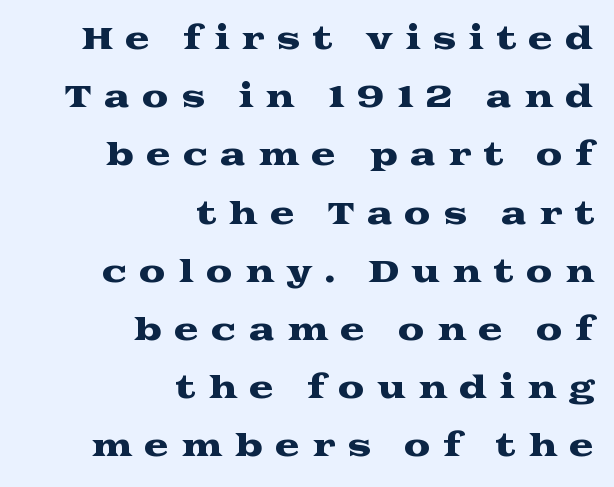
{"serif": "yes", "italic": "no", "width": "wide", "stroke_contrast": "medium", "x_height": "medium", "monospaced": "no", "underline": "no", "align": "right", "line_spacing": "loose", "line_spacing_ratio": 1.94, "letter_spacing": "wide", "letter_spacing_em": 0.4, "glyph_px": 30}
